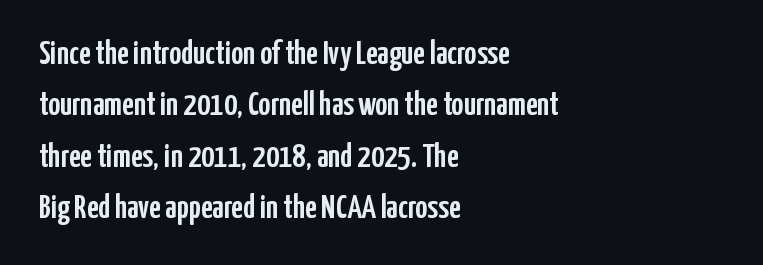
The image shows 33 px condensed sans-serif type, upright; set left-aligned, normal line spacing (1.56x), normal letter spacing, not underlined; low stroke contrast and a medium x-height.
